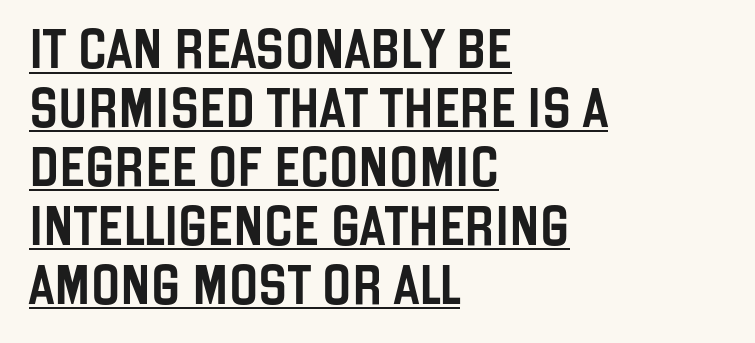
Q: Is the text italic (slanted)? A: No, it is upright.
Q: Is the typeface a serif or a sans-serif typeface? A: Sans-serif.
Q: Is the text underlined? A: Yes.
Q: How is the paragraph aligned? A: Left-aligned.
Q: Is the spacing between letters normal or unusually wide? A: Normal.
Q: Is the spacing between lines tight, normal or loose? A: Normal.
Q: Width (condensed, normal, or wide)? A: Condensed.
Q: Stroke contrast? A: Low.
Q: x-height? A: Large.
Q: Monospaced? A: No.
